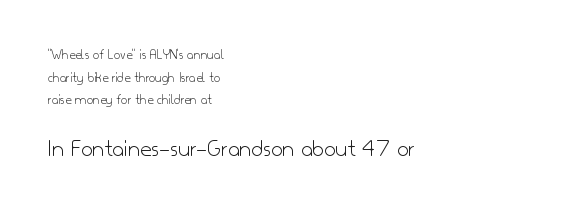
{"italic": "no", "bold": "no", "underline": "no", "align": "left", "line_spacing": "normal", "line_spacing_ratio": 1.61, "letter_spacing": "normal", "letter_spacing_em": 0.0, "larger_block": "second", "size_ratio": 1.79, "glyph_px": 25}
